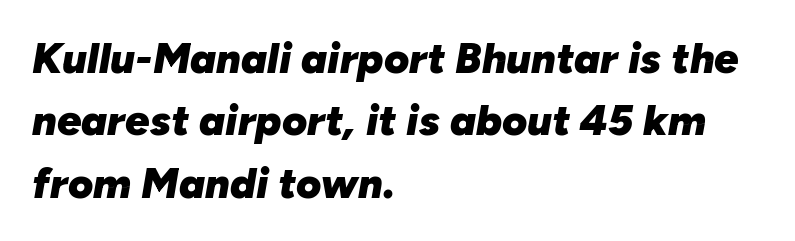
{"italic": "yes", "lean": "right", "slant_degrees": 10, "bold": "yes", "weight": "heavy", "width": "normal", "stroke_contrast": "low", "x_height": "medium", "monospaced": "no", "underline": "no", "align": "left", "line_spacing": "normal", "line_spacing_ratio": 1.45, "letter_spacing": "normal", "letter_spacing_em": 0.0, "glyph_px": 43}
